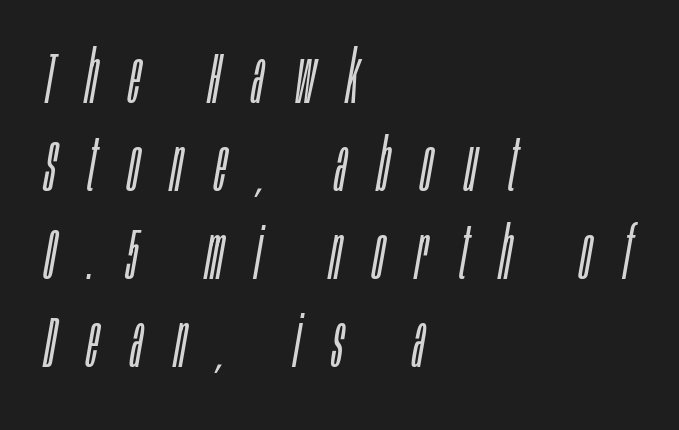
Q: Is the text bold? A: No.
Q: Is the text italic (slanted)? A: Yes, it leans right by about 10 degrees.
Q: Is the text underlined? A: No.
Q: How is the paragraph aligned? A: Left-aligned.
Q: Is the spacing between letters normal or unusually wide? A: Unusually wide.
Q: Width (condensed, normal, or wide)? A: Condensed.
Q: Stroke contrast? A: Low.
Q: x-height? A: Large.
Q: Monospaced? A: No.
